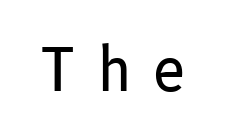
Here the designer chose a conventional face with non-uniform glyph widths. Substantial extra tracking has been applied to these lines. The string is rendered with underlining switched off. No extra ink here — the face is not bold.
